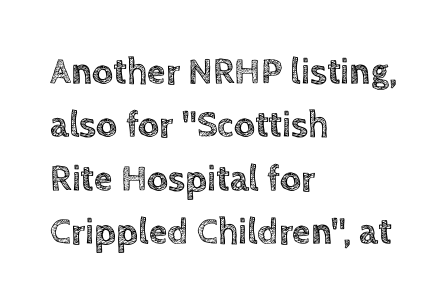
Q: Is the text italic (slanted)? A: No, it is upright.
Q: Is the text underlined? A: No.
Q: How is the paragraph aligned? A: Left-aligned.
Q: Is the spacing between letters normal or unusually wide? A: Normal.
Q: Is the spacing between lines tight, normal or loose? A: Normal.
Q: Width (condensed, normal, or wide)? A: Normal.
Q: x-height? A: Large.
Q: Monospaced? A: No.
